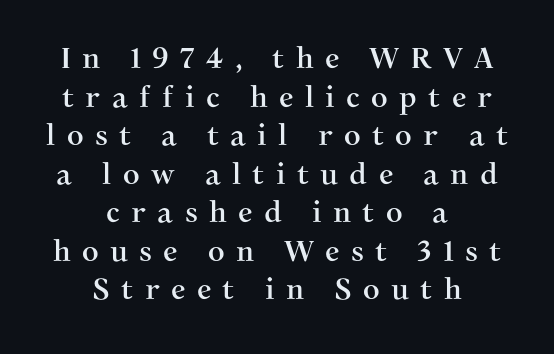
Q: Is the text italic (slanted)? A: No, it is upright.
Q: Is the typeface a serif or a sans-serif typeface? A: Serif.
Q: Is the text underlined? A: No.
Q: How is the paragraph aligned? A: Centered.
Q: Is the spacing between letters normal or unusually wide? A: Unusually wide.
Q: Is the spacing between lines tight, normal or loose? A: Normal.
Q: Width (condensed, normal, or wide)? A: Normal.
Q: Stroke contrast? A: Medium.
Q: x-height? A: Medium.
Q: Monospaced? A: No.
